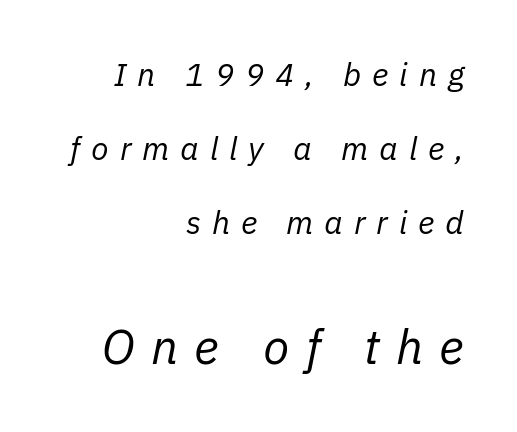
The image shows 48 px regular-weight type, italic (leaning right); set right-aligned, loose line spacing (2.32x), unusually wide letter spacing (+0.34 em), not underlined; the second (bottom) block is 1.5x larger; low stroke contrast and a medium x-height.
